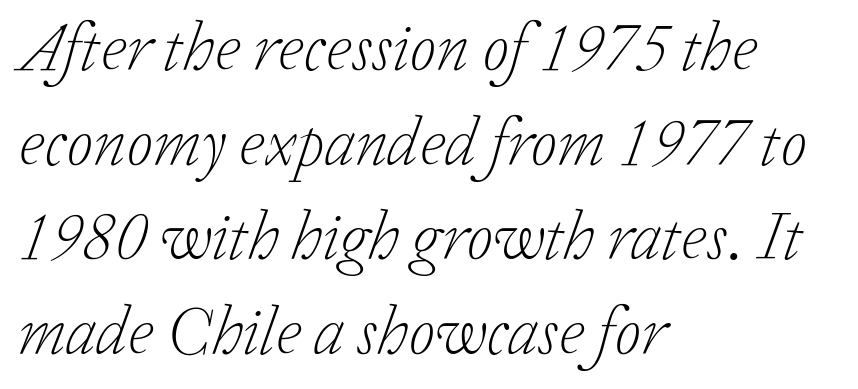
Q: Is the text bold? A: No.
Q: Is the text italic (slanted)? A: Yes, it leans right by about 20 degrees.
Q: Is the typeface a serif or a sans-serif typeface? A: Serif.
Q: Is the text underlined? A: No.
Q: How is the paragraph aligned? A: Left-aligned.
Q: Is the spacing between letters normal or unusually wide? A: Normal.
Q: Is the spacing between lines tight, normal or loose? A: Normal.
Q: Width (condensed, normal, or wide)? A: Normal.
Q: Stroke contrast? A: Low.
Q: x-height? A: Medium.
Q: Monospaced? A: No.
